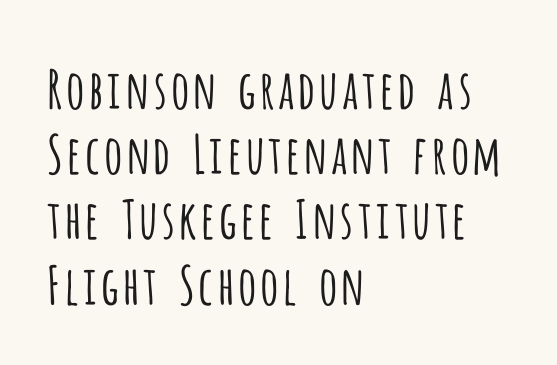
The image shows 53 px light, condensed sans-serif type, upright; set left-aligned, line spacing 1.23x, normal letter spacing, not underlined; low stroke contrast and a large x-height.
